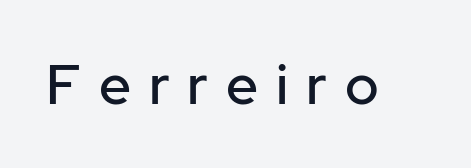
The image shows 56 px sans-serif type, upright; set unusually wide letter spacing (+0.32 em), not underlined; low stroke contrast and a medium x-height.
